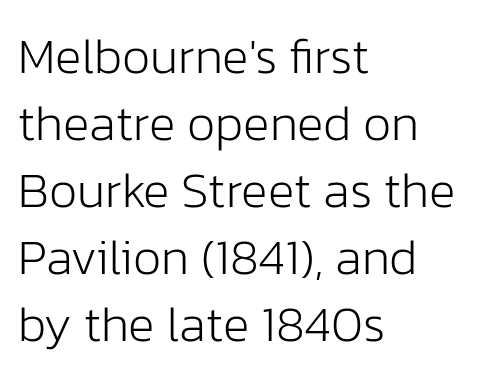
Think of a printed novel: that variable character pitch is what you see here. Every character sits straight up, as roman type does. This is not heavy type; no bold has been used. The paragraph shown leans on its left margin. Beneath every word, the page is bare.
